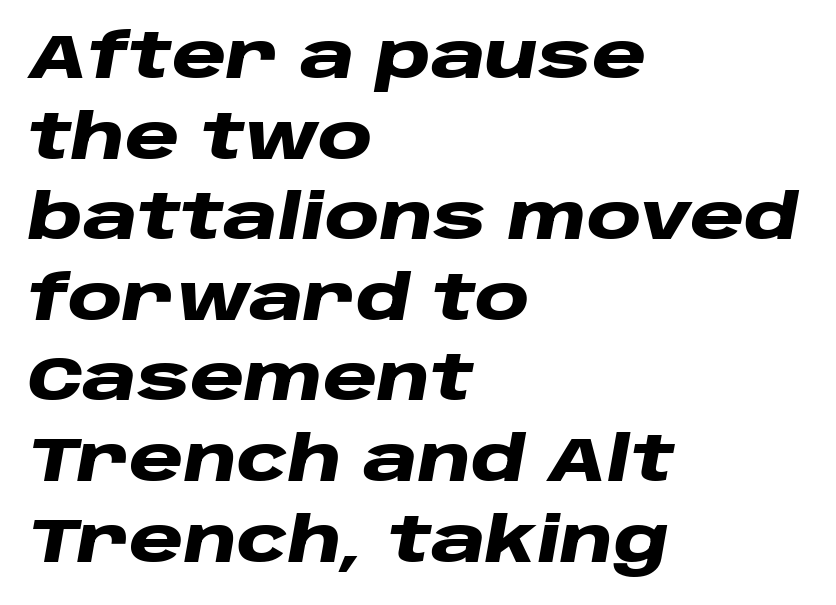
{"italic": "yes", "lean": "right", "slant_degrees": 10, "bold": "yes", "weight": "heavy", "width": "wide", "stroke_contrast": "low", "x_height": "large", "monospaced": "no", "underline": "no", "align": "left", "line_spacing": "normal", "line_spacing_ratio": 1.3, "letter_spacing": "normal", "letter_spacing_em": 0.0, "glyph_px": 62}
